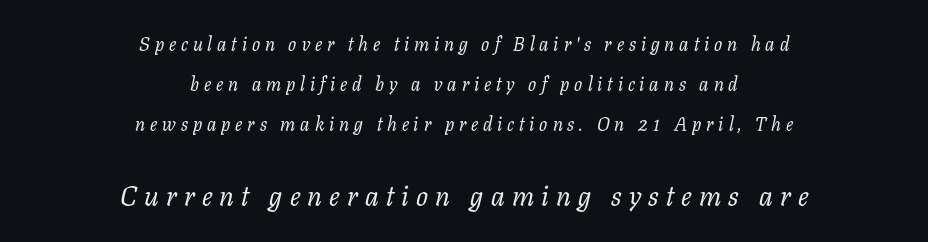
Loosely led — the rows are spread out. Slant detected: the letters are inclined. Does the type have serifs? Yes, each stem ends in a small foot. A quiet, ordinary-to-light weight characterises the typeface.
